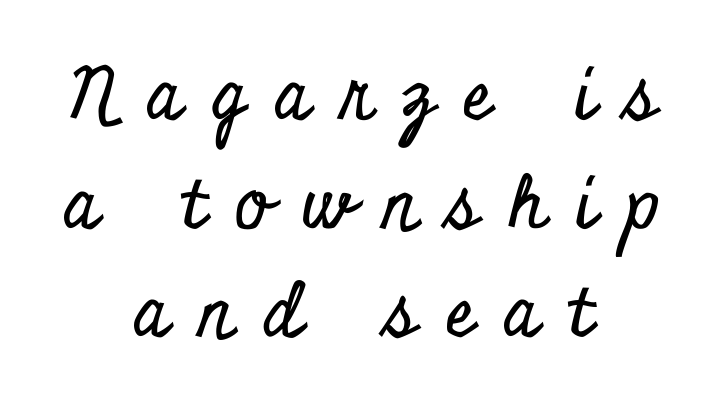
Q: Is the text italic (slanted)? A: Yes.
Q: Is the typeface a serif or a sans-serif typeface? A: Serif.
Q: Is the text underlined? A: No.
Q: How is the paragraph aligned? A: Centered.
Q: Is the spacing between letters normal or unusually wide? A: Unusually wide.
Q: Is the spacing between lines tight, normal or loose? A: Normal.
Q: Width (condensed, normal, or wide)? A: Condensed.
Q: Stroke contrast? A: Low.
Q: x-height? A: Small.
Q: Monospaced? A: No.
